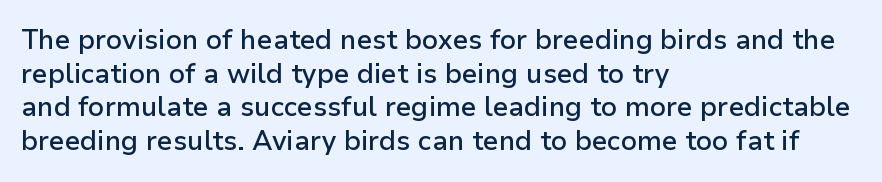
Q: Is the text bold? A: Semi-bold.
Q: Is the text italic (slanted)? A: No, it is upright.
Q: Is the text underlined? A: No.
Q: How is the paragraph aligned? A: Left-aligned.
Q: Is the spacing between letters normal or unusually wide? A: Normal.
Q: Is the spacing between lines tight, normal or loose? A: Normal.
